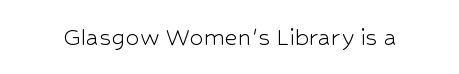
Q: Is the text bold? A: No.
Q: Is the text italic (slanted)? A: No, it is upright.
Q: Is the typeface a serif or a sans-serif typeface? A: Sans-serif.
Q: Is the text underlined? A: No.
Q: Is the spacing between letters normal or unusually wide? A: Normal.
Q: Width (condensed, normal, or wide)? A: Normal.
Q: Stroke contrast? A: Low.
Q: x-height? A: Medium.
Q: Monospaced? A: No.
